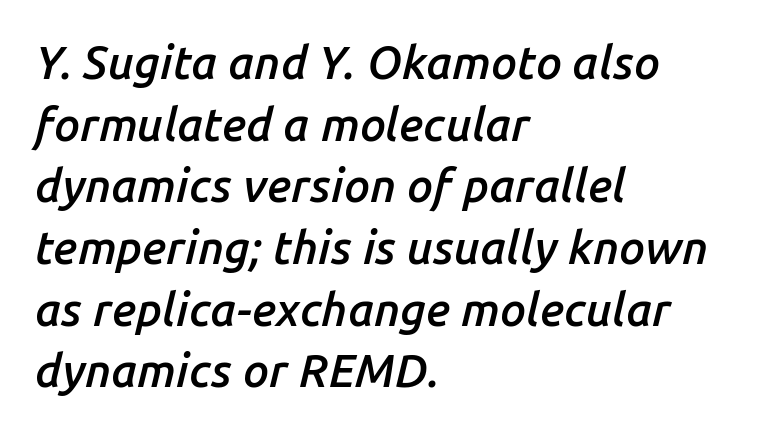
Q: Is the text bold? A: Semi-bold.
Q: Is the text italic (slanted)? A: Yes, it leans right by about 14 degrees.
Q: Is the text underlined? A: No.
Q: How is the paragraph aligned? A: Left-aligned.
Q: Is the spacing between letters normal or unusually wide? A: Normal.
Q: Is the spacing between lines tight, normal or loose? A: Normal.
Q: Width (condensed, normal, or wide)? A: Normal.
Q: Stroke contrast? A: Low.
Q: x-height? A: Medium.
Q: Monospaced? A: No.
